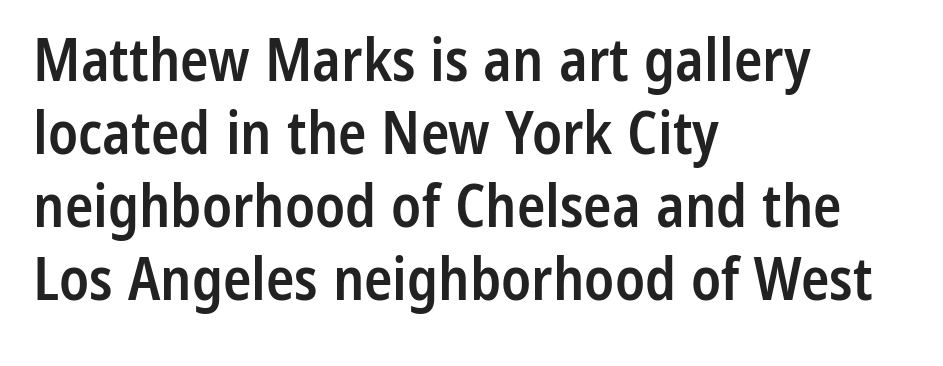
Q: Is the text bold? A: Semi-bold.
Q: Is the text italic (slanted)? A: No, it is upright.
Q: Is the typeface a serif or a sans-serif typeface? A: Sans-serif.
Q: Is the text underlined? A: No.
Q: How is the paragraph aligned? A: Left-aligned.
Q: Is the spacing between letters normal or unusually wide? A: Normal.
Q: Width (condensed, normal, or wide)? A: Condensed.
Q: Stroke contrast? A: Low.
Q: x-height? A: Medium.
Q: Monospaced? A: No.
